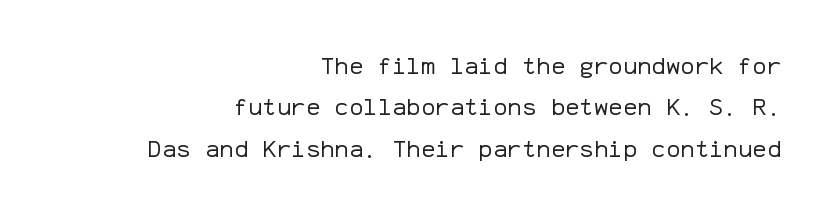
{"italic": "no", "bold": "no", "underline": "no", "align": "right", "line_spacing_ratio": 1.72, "letter_spacing": "normal", "letter_spacing_em": 0.0, "glyph_px": 24}
